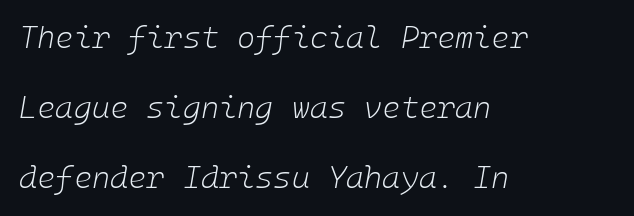
Q: Is the text bold? A: No.
Q: Is the text italic (slanted)? A: Yes, it leans right by about 10 degrees.
Q: Is the text underlined? A: No.
Q: How is the paragraph aligned? A: Left-aligned.
Q: Is the spacing between letters normal or unusually wide? A: Normal.
Q: Is the spacing between lines tight, normal or loose? A: Loose.
Q: Width (condensed, normal, or wide)? A: Normal.
Q: Stroke contrast? A: Low.
Q: x-height? A: Medium.
